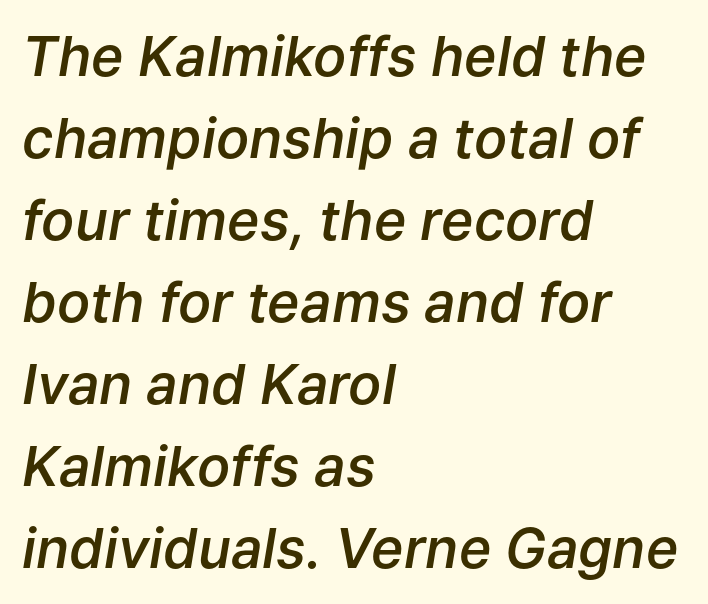
The specimen omits any rule beneath the text block's lines. What's the leading like? Ordinary, nothing unusual. Every character sits at an angle, as italics do. Heft: intermediate — a semibold.
